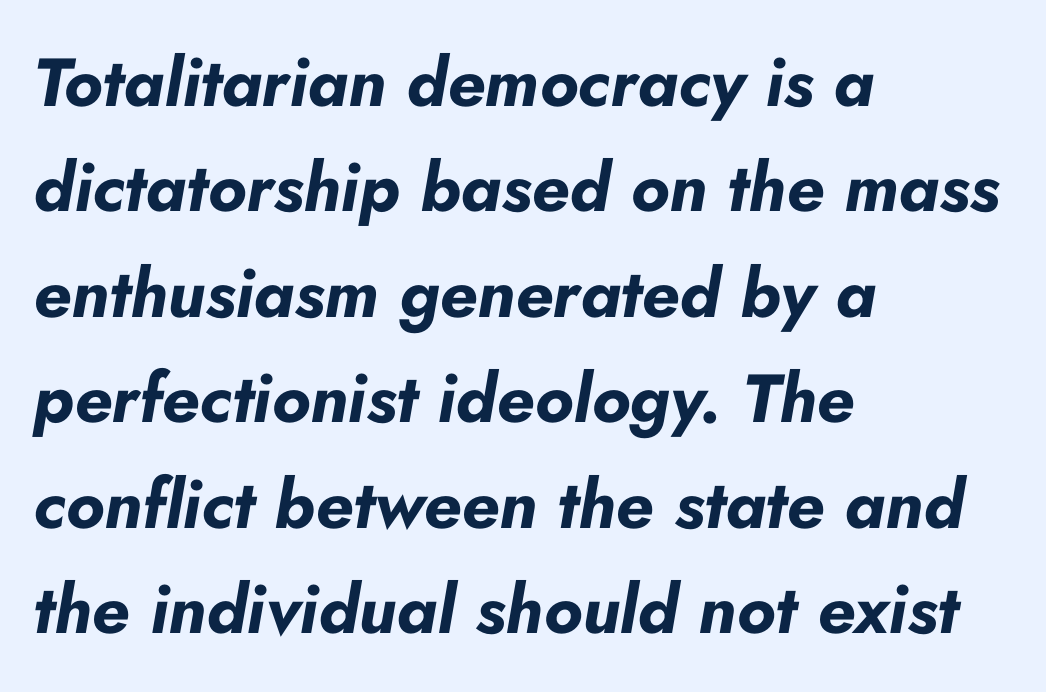
The lines sit at an ordinary, default distance from one another. The characters look thick and weighty, a clear bold. Students, note that the glyphs here touch the page at normal intervals. Varying glyph widths throughout — classic text-font behaviour.
